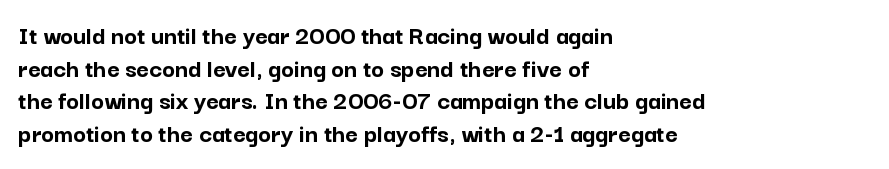
{"italic": "no", "bold": "yes", "underline": "no", "align": "left", "line_spacing_ratio": 1.21, "letter_spacing": "normal", "letter_spacing_em": 0.0, "glyph_px": 27}
